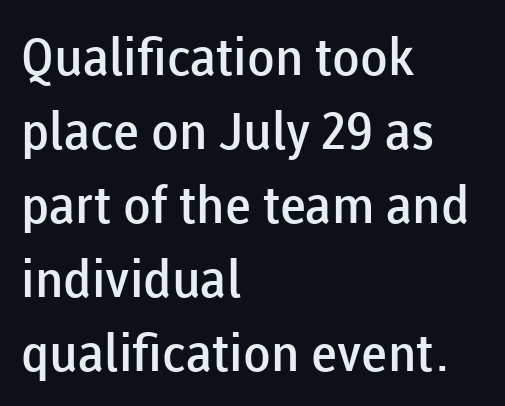
The image shows 51 px semibold sans-serif type, upright; set left-aligned, normal line spacing (1.45x), normal letter spacing, not underlined; low stroke contrast and a medium x-height.
